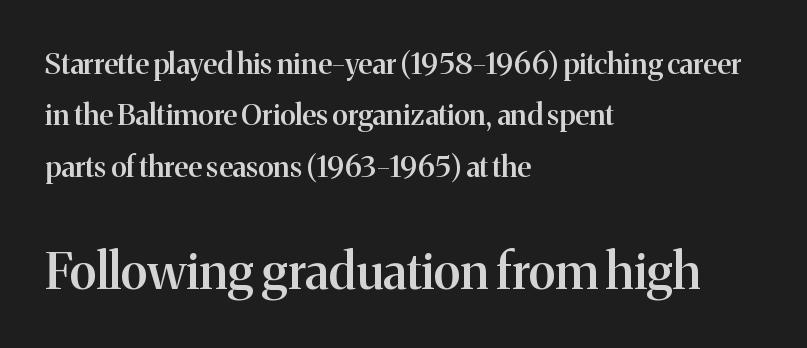
{"serif": "yes", "italic": "no", "bold": "semi", "weight": "semibold", "width": "normal", "stroke_contrast": "medium", "x_height": "medium", "monospaced": "no", "underline": "no", "align": "left", "line_spacing_ratio": 1.77, "letter_spacing": "normal", "letter_spacing_em": 0.0, "larger_block": "second", "size_ratio": 1.72, "glyph_px": 50}
